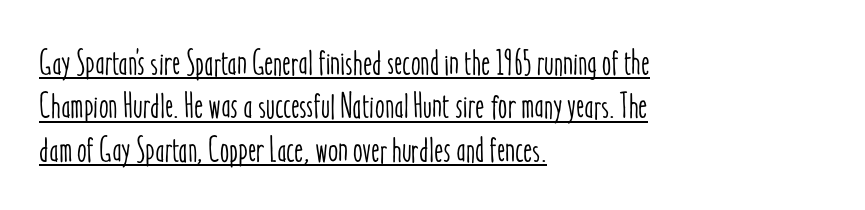
{"italic": "no", "width": "condensed", "stroke_contrast": "low", "x_height": "medium", "monospaced": "no", "underline": "yes", "align": "left", "line_spacing_ratio": 1.24, "letter_spacing": "normal", "letter_spacing_em": 0.0, "glyph_px": 35}
